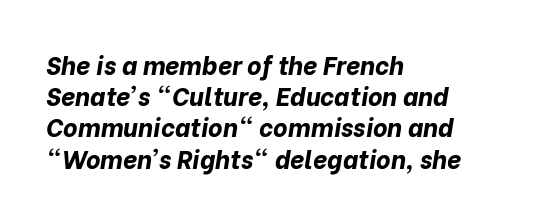
These lines carry a lot of weight — the face is fully bold. An italicized treatment has been applied to the whole sample. Characters follow at the spacing the type designer built in. The glyphs are unaccompanied by any horizontal stroke below them. Which margin do the lines hug? The left one — the right edge is uneven.
